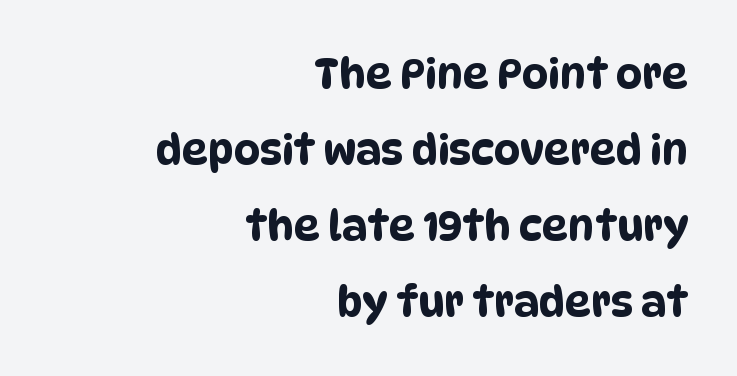
Serifs: no, the terminals of the letterforms are clean. Do the characters align in a grid? No, the font is proportional. Observe the ordinary spacing: letters are neighbours, not strangers. Descenders are the only things crossing below the line.
